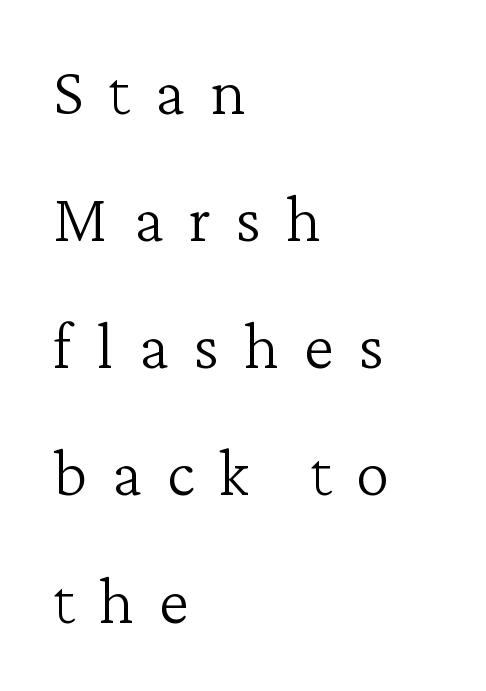
The image shows 68 px light serif type, upright; set left-aligned, line spacing 1.87x, unusually wide letter spacing (+0.36 em), not underlined; low stroke contrast and a medium x-height.
